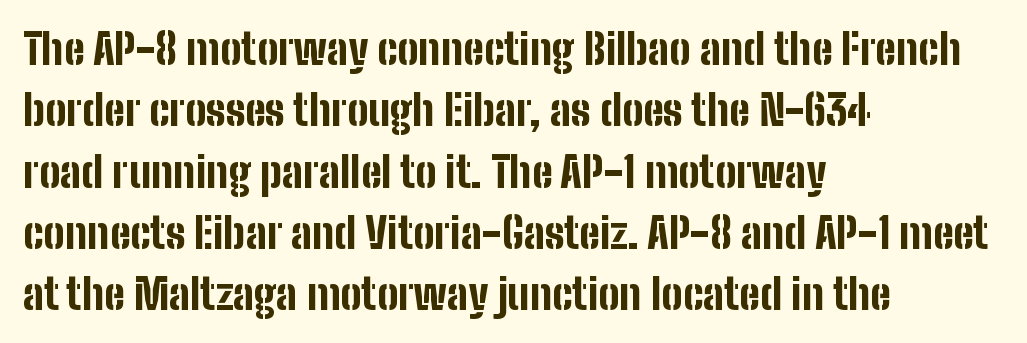
{"serif": "no", "italic": "no", "bold": "yes", "weight": "bold", "width": "condensed", "stroke_contrast": "low", "x_height": "medium", "monospaced": "no", "underline": "no", "align": "left", "line_spacing": "normal", "line_spacing_ratio": 1.46, "letter_spacing": "normal", "letter_spacing_em": 0.0, "glyph_px": 42}
